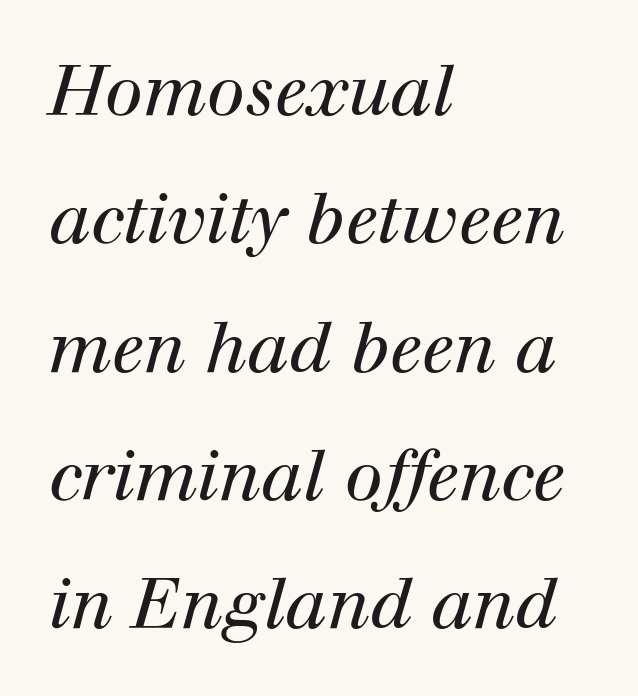
Q: Is the text bold? A: No.
Q: Is the text italic (slanted)? A: Yes, it leans right by about 12 degrees.
Q: Is the typeface a serif or a sans-serif typeface? A: Serif.
Q: Is the text underlined? A: No.
Q: How is the paragraph aligned? A: Left-aligned.
Q: Is the spacing between letters normal or unusually wide? A: Normal.
Q: Width (condensed, normal, or wide)? A: Normal.
Q: Stroke contrast? A: High.
Q: x-height? A: Medium.
Q: Monospaced? A: No.
